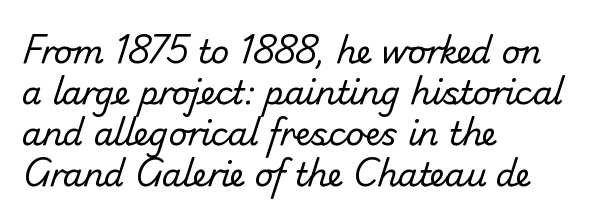
Q: Is the text bold? A: No.
Q: Is the typeface a serif or a sans-serif typeface? A: Sans-serif.
Q: Is the text underlined? A: No.
Q: How is the paragraph aligned? A: Left-aligned.
Q: Is the spacing between letters normal or unusually wide? A: Normal.
Q: Is the spacing between lines tight, normal or loose? A: Normal.
Q: Width (condensed, normal, or wide)? A: Normal.
Q: Stroke contrast? A: Low.
Q: x-height? A: Small.
Q: Monospaced? A: No.
